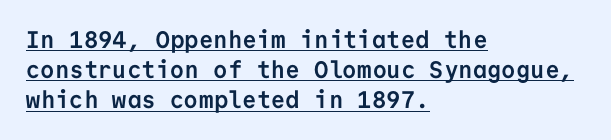
Teacher's note: observe the even left margin — that is flush-left alignment. The rendering uses the underline text-decoration. Set as a true bold cut, around the 700 mark. Observe the ordinary spacing: letters are neighbours, not strangers. Do the letters lean? They stand straight.
